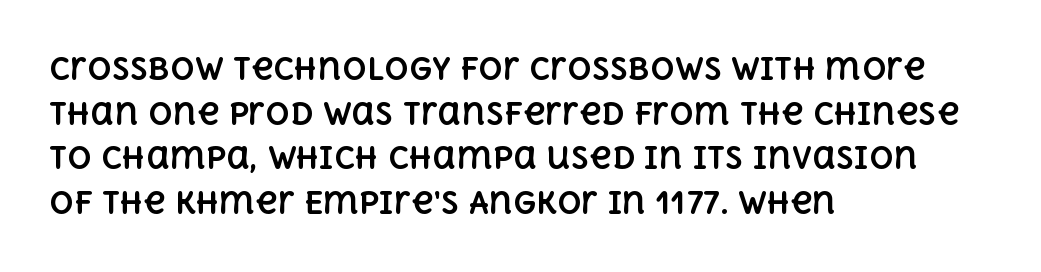
{"italic": "no", "bold": "yes", "weight": "bold", "width": "normal", "x_height": "large", "monospaced": "no", "underline": "no", "align": "left", "line_spacing": "normal", "line_spacing_ratio": 1.49, "letter_spacing": "normal", "letter_spacing_em": 0.0, "glyph_px": 30}
